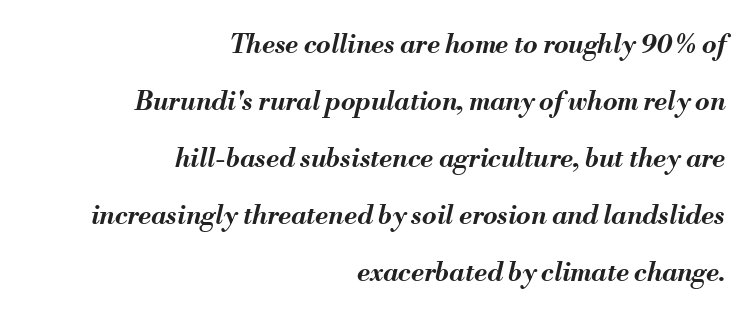
The image shows 26 px bold type, italic (leaning right); set right-aligned, loose line spacing (2.19x), normal letter spacing, not underlined.
